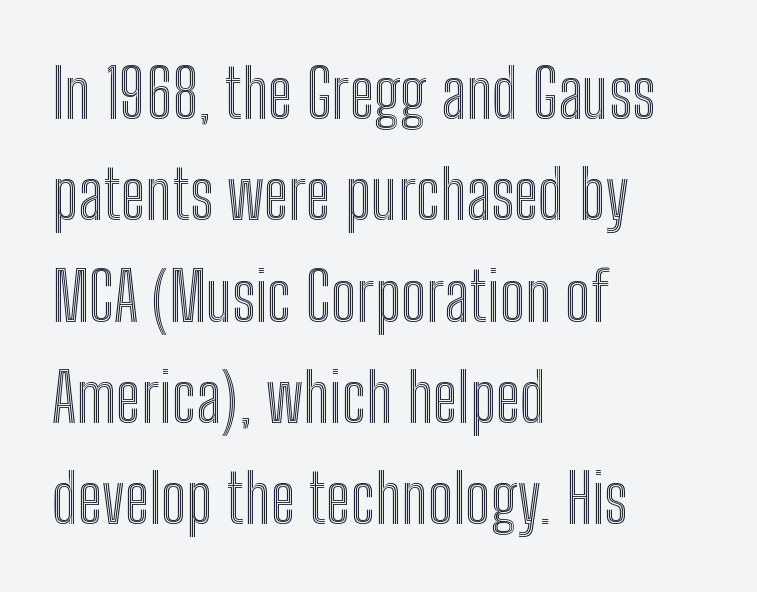
{"italic": "no", "width": "condensed", "x_height": "medium", "monospaced": "no", "underline": "no", "align": "left", "line_spacing": "normal", "line_spacing_ratio": 1.49, "letter_spacing": "normal", "letter_spacing_em": 0.0, "glyph_px": 68}
